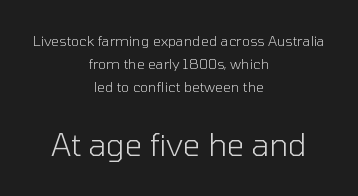
Is this a fixed-width face? No — the glyphs have proportional, varying widths. This layout puts the modest block above and the oversized block below. No feet cap the strokes, marking this as sans-serif type. The letters stand upright; this is a roman face. The compositor balanced each line on the midline.
